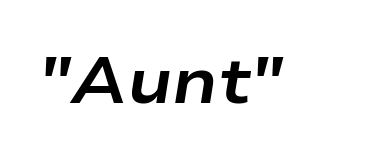
The passage shown has conventional tracking throughout. Is this a fixed-width face? No — the glyphs have proportional, varying widths. The passage shown is not underscored anywhere. A typesetter would mark this as italic. This is heavy type, rendered in bold.
